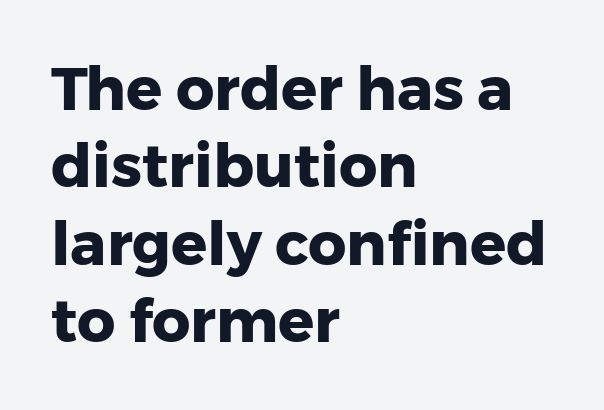
The line-height multiplier appears to be the usual default. Pretty heavy lettering here — definitely bold. The words here are not underlined. To sum up the face: it is a sans, with no serifs.
